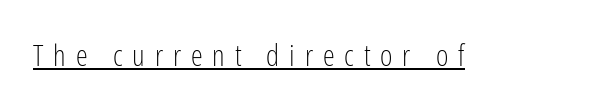
{"serif": "no", "italic": "no", "bold": "no", "weight": "light", "width": "condensed", "stroke_contrast": "low", "x_height": "medium", "monospaced": "no", "underline": "yes", "letter_spacing": "wide", "letter_spacing_em": 0.33, "glyph_px": 30}
